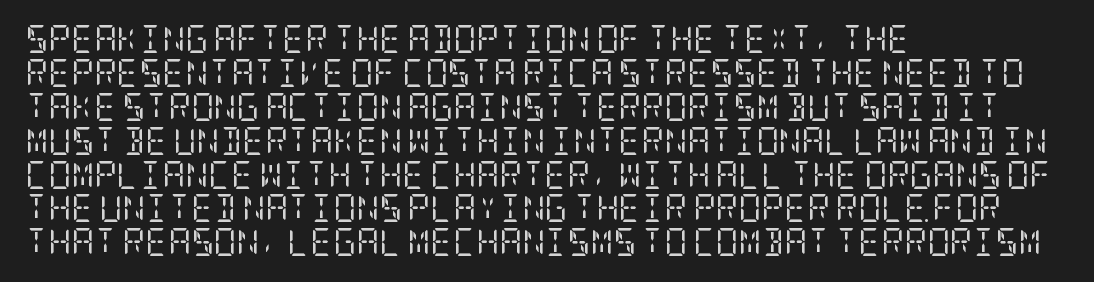
The image shows 28 px regular-weight, condensed serif type, upright; set left-aligned, line spacing 1.21x, normal letter spacing, not underlined; low stroke contrast and a large x-height.
